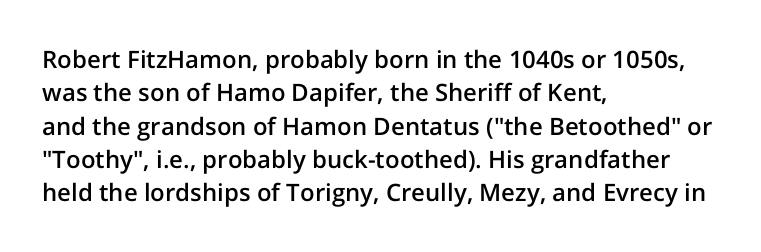
Q: Is the text bold? A: Semi-bold.
Q: Is the text italic (slanted)? A: No, it is upright.
Q: Is the text underlined? A: No.
Q: How is the paragraph aligned? A: Left-aligned.
Q: Is the spacing between letters normal or unusually wide? A: Normal.
Q: Is the spacing between lines tight, normal or loose? A: Normal.
